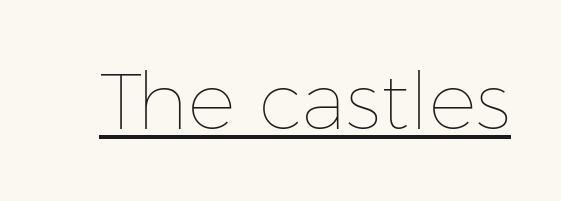
The image shows 80 px thin type, upright; set normal letter spacing, underlined; low stroke contrast and a medium x-height.
